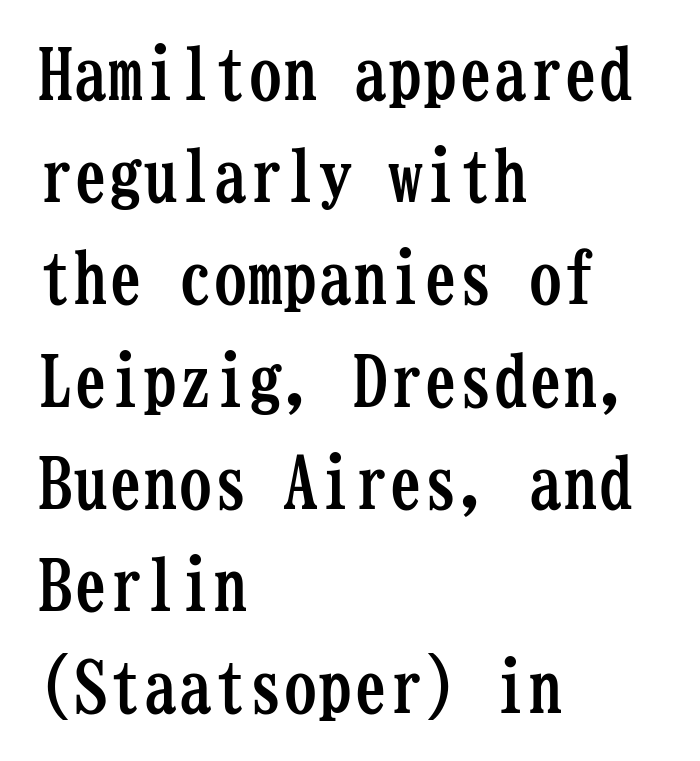
Rule under the text: the space is simply empty. Interline gaps are of average width in this sample. You'd pick this weight for a headline — it's a proper bold. The designer went with a serif here, giving each stem small feet. Line beginnings align vertically; line endings do not.
